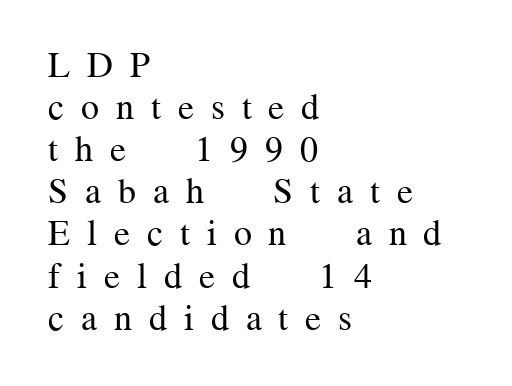
The image shows 36 px regular-weight serif type, upright; set left-aligned, line spacing 1.17x, unusually wide letter spacing (+0.47 em), not underlined; medium stroke contrast and a medium x-height.
